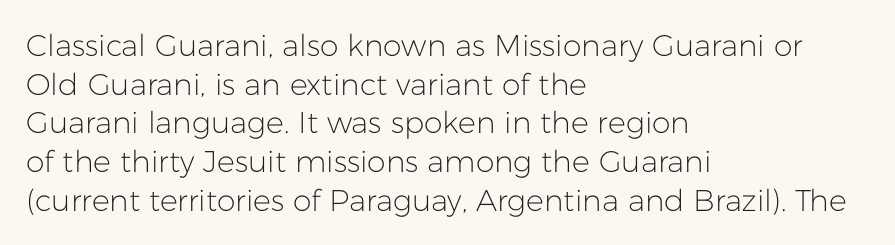
Q: Is the text bold? A: No.
Q: Is the text italic (slanted)? A: No, it is upright.
Q: Is the typeface a serif or a sans-serif typeface? A: Sans-serif.
Q: Is the text underlined? A: No.
Q: How is the paragraph aligned? A: Left-aligned.
Q: Is the spacing between letters normal or unusually wide? A: Normal.
Q: Is the spacing between lines tight, normal or loose? A: Normal.
Q: Width (condensed, normal, or wide)? A: Normal.
Q: Stroke contrast? A: Low.
Q: x-height? A: Medium.
Q: Monospaced? A: No.
